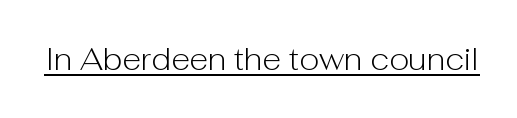
Q: Is the text bold? A: No.
Q: Is the text italic (slanted)? A: No, it is upright.
Q: Is the typeface a serif or a sans-serif typeface? A: Sans-serif.
Q: Is the text underlined? A: Yes.
Q: Is the spacing between letters normal or unusually wide? A: Normal.
Q: Width (condensed, normal, or wide)? A: Normal.
Q: Stroke contrast? A: Low.
Q: x-height? A: Medium.
Q: Monospaced? A: No.
